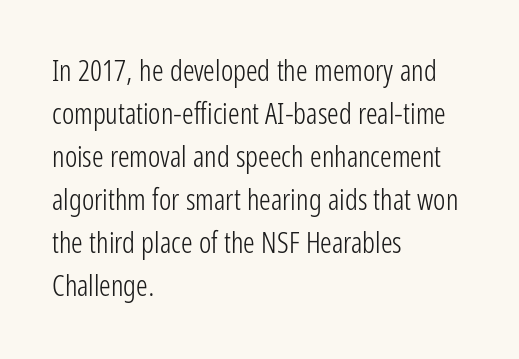
{"serif": "no", "italic": "no", "bold": "no", "weight": "light", "width": "condensed", "stroke_contrast": "low", "x_height": "medium", "monospaced": "no", "underline": "no", "align": "left", "line_spacing": "normal", "line_spacing_ratio": 1.48, "letter_spacing": "normal", "letter_spacing_em": 0.0, "glyph_px": 29}
